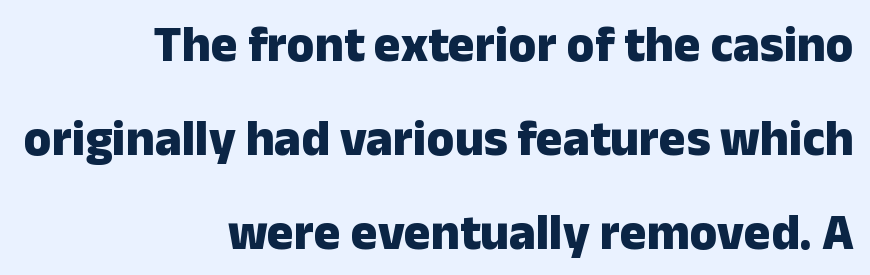
{"serif": "no", "italic": "no", "bold": "yes", "weight": "heavy", "width": "normal", "stroke_contrast": "low", "x_height": "medium", "monospaced": "no", "underline": "no", "align": "right", "line_spacing_ratio": 1.88, "letter_spacing": "normal", "letter_spacing_em": 0.0, "glyph_px": 50}
